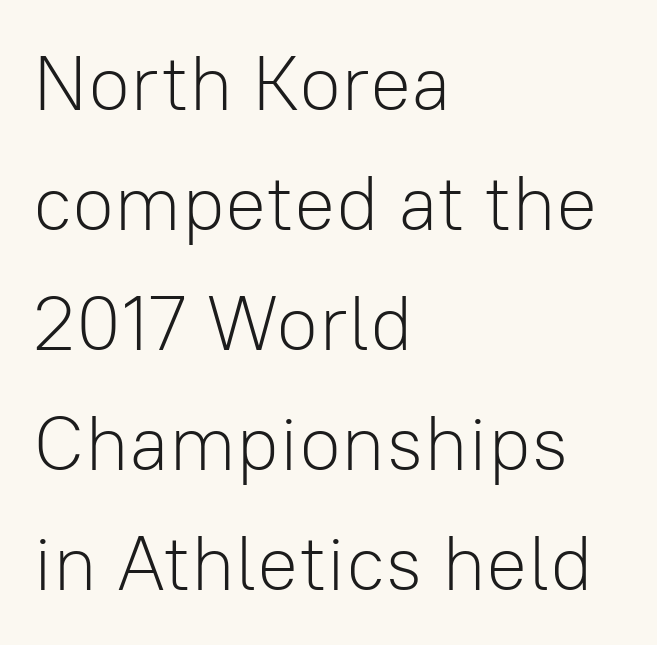
Spacing between characters is what you'd get straight out of the box. This rendering features lettering with no underline. Grotesque or geometric, the face here clearly has no serifs. Varying glyph widths throughout — classic text-font behaviour.
